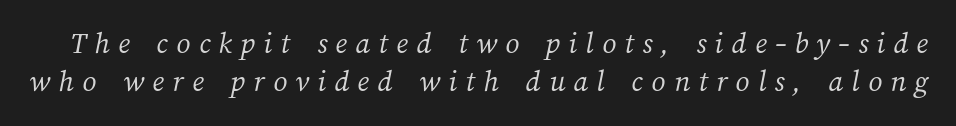
The image shows 31 px light type; set line spacing 1.21x, unusually wide letter spacing (+0.27 em), not underlined; medium stroke contrast and a medium x-height.
